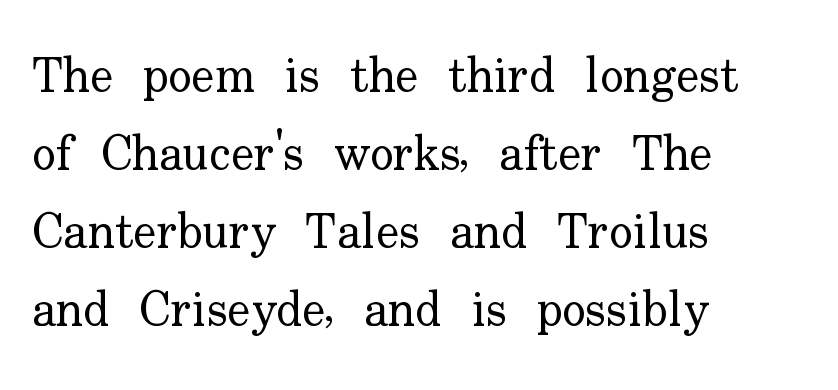
This is serif lettering, the kind often seen in printed books. Descenders are the only things crossing below the line. Is the type heavy? It reads as light-to-regular instead. Do the letters lean? They stand straight. The letters advance in unequal steps, a hallmark of proportional type.
